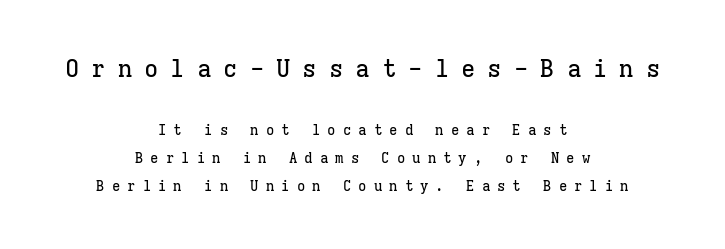
The image shows 24 px text type, upright; set centered, loose line spacing (2.02x), unusually wide letter spacing (+0.5 em), not underlined; the first (top) block is 1.71x larger.
